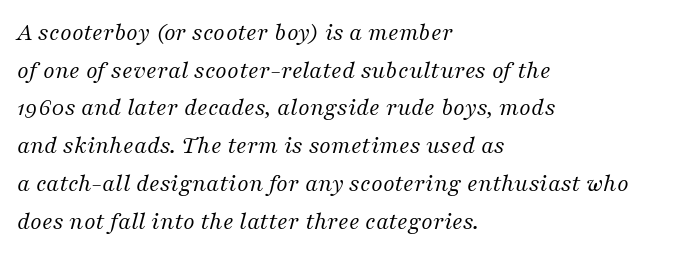
Typeset ragged right — the left edge is the straight one. Observe the lean: these are italic letterforms. No letter is thick-stroked: the sample isn't bold. In terms of leading, this rendering sits right in the middle.
